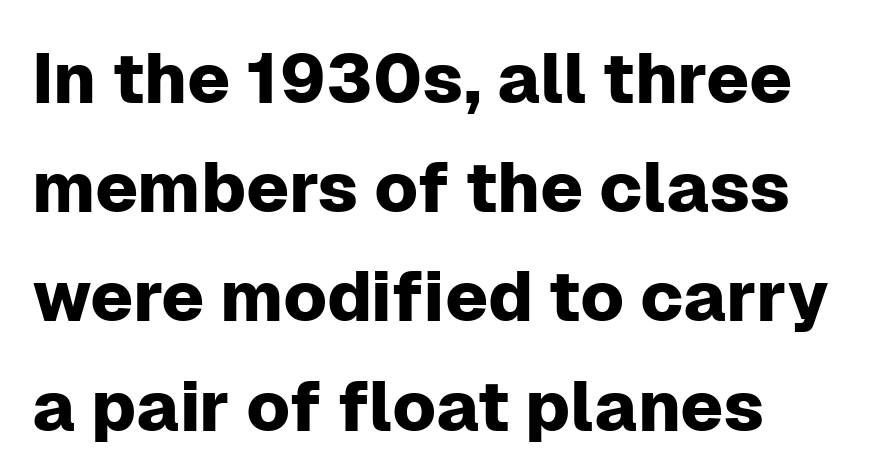
{"serif": "no", "italic": "no", "width": "normal", "stroke_contrast": "low", "x_height": "medium", "monospaced": "no", "underline": "no", "align": "left", "line_spacing": "normal", "line_spacing_ratio": 1.56, "letter_spacing": "normal", "letter_spacing_em": 0.0, "glyph_px": 70}
